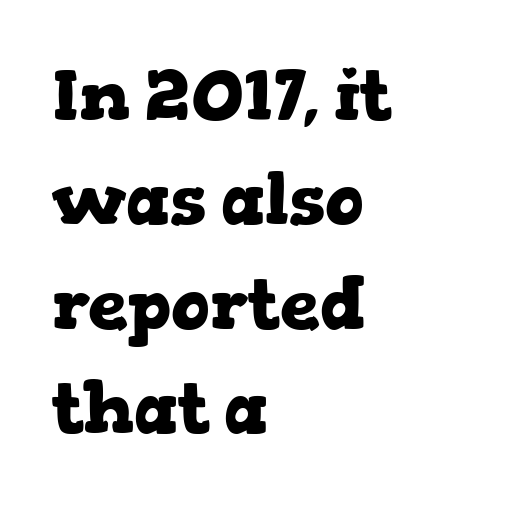
Observe the ordinary spacing: letters are neighbours, not strangers. Whoever set this chose a conventional vertical rhythm. How heavy is the stroke? Heavy — this is a bold. Notice how the passage keeps a crisp vertical edge on the left only. Here the designer chose a conventional face with non-uniform glyph widths.
